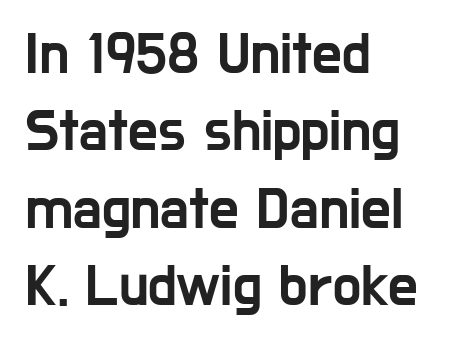
Descenders hang freely into open space. The lines are quadded left. The font's upright variant was chosen for this text. Tracking value appears to be zero — textbook default spacing.
